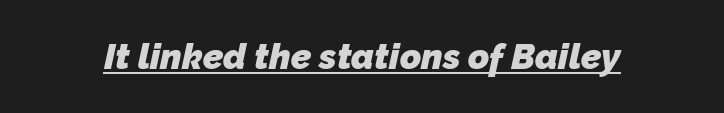
{"serif": "no", "bold": "yes", "weight": "heavy", "width": "normal", "stroke_contrast": "low", "x_height": "medium", "monospaced": "no", "underline": "yes", "letter_spacing": "normal", "letter_spacing_em": 0.0, "glyph_px": 36}
